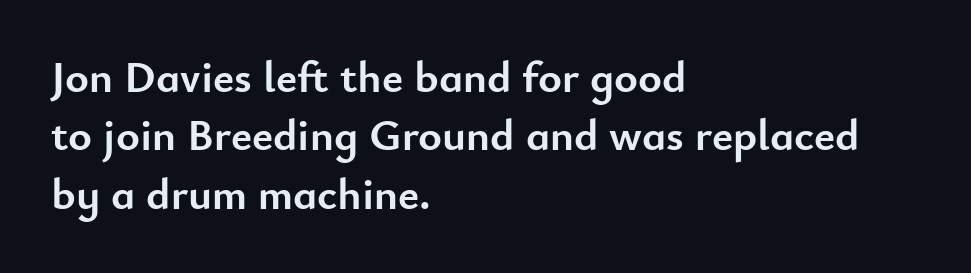
Q: Is the text bold? A: Yes.
Q: Is the text italic (slanted)? A: No, it is upright.
Q: Is the typeface a serif or a sans-serif typeface? A: Sans-serif.
Q: Is the text underlined? A: No.
Q: How is the paragraph aligned? A: Left-aligned.
Q: Is the spacing between letters normal or unusually wide? A: Normal.
Q: Is the spacing between lines tight, normal or loose? A: Normal.
Q: Width (condensed, normal, or wide)? A: Normal.
Q: Stroke contrast? A: Low.
Q: x-height? A: Small.
Q: Monospaced? A: No.
